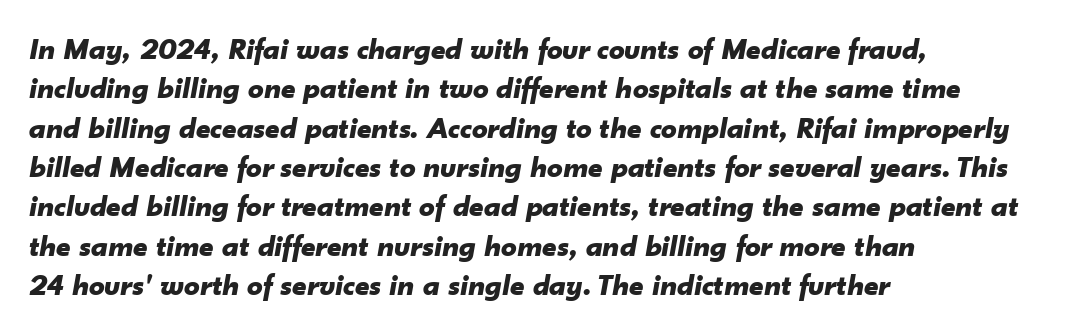
The image shows 31 px bold type, italic (leaning right); set left-aligned, normal line spacing (1.27x), normal letter spacing, not underlined; low stroke contrast and a small x-height.
